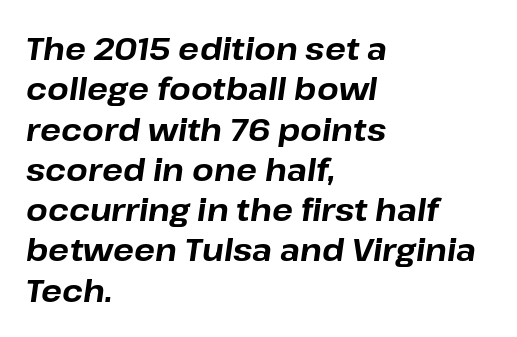
Q: Is the text bold? A: Yes.
Q: Is the text italic (slanted)? A: Yes, it leans right by about 8 degrees.
Q: Is the text underlined? A: No.
Q: How is the paragraph aligned? A: Left-aligned.
Q: Is the spacing between letters normal or unusually wide? A: Normal.
Q: Is the spacing between lines tight, normal or loose? A: Normal.
Q: Width (condensed, normal, or wide)? A: Normal.
Q: Stroke contrast? A: Low.
Q: x-height? A: Medium.
Q: Monospaced? A: No.
